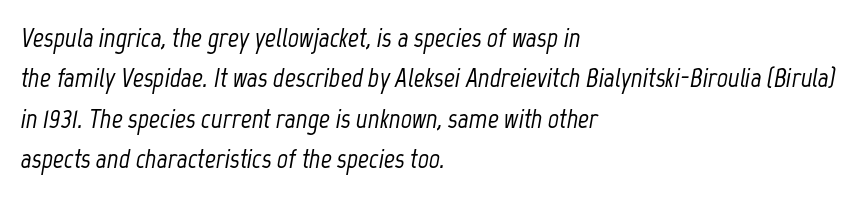
{"italic": "yes", "lean": "right", "slant_degrees": 12, "underline": "no", "align": "left", "line_spacing": "normal", "line_spacing_ratio": 1.5, "letter_spacing": "normal", "letter_spacing_em": 0.0, "glyph_px": 27}
